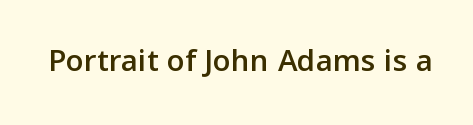
{"serif": "no", "italic": "no", "width": "normal", "stroke_contrast": "low", "x_height": "medium", "monospaced": "no", "underline": "no", "letter_spacing": "normal", "letter_spacing_em": 0.0, "glyph_px": 33}
